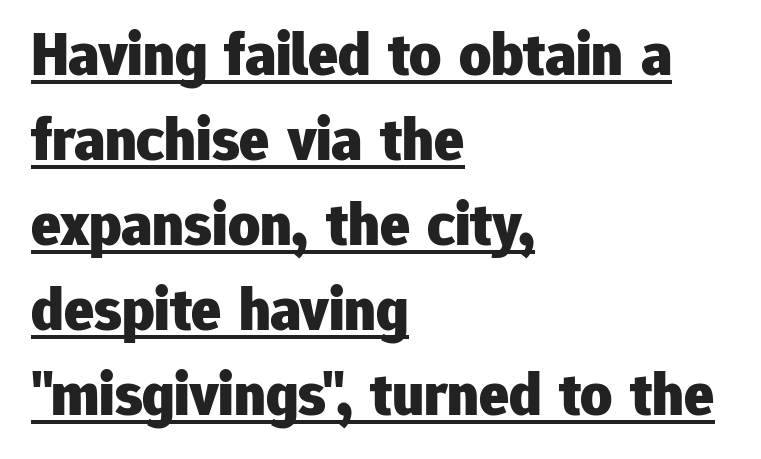
{"serif": "no", "italic": "no", "bold": "yes", "weight": "heavy", "width": "normal", "stroke_contrast": "low", "x_height": "medium", "monospaced": "no", "underline": "yes", "align": "left", "line_spacing": "normal", "line_spacing_ratio": 1.37, "letter_spacing": "normal", "letter_spacing_em": 0.0, "glyph_px": 62}
